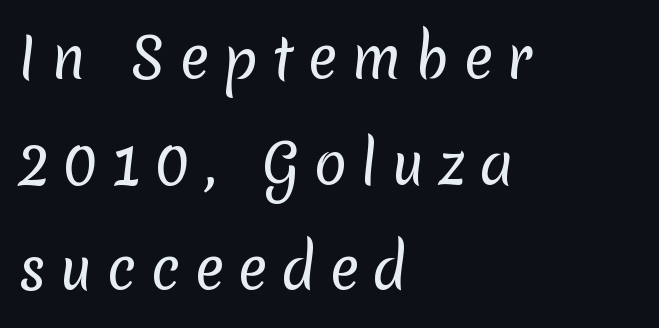
A student would call this left alignment; a typographer would say flush left, rag right. Is the letter spacing exaggerated? Yes — the characters are pushed far apart. Is the type heavy? It reads as light-to-regular instead. Is this a fixed-width face? No — the glyphs have proportional, varying widths. The foot of each line stays bare and open.
